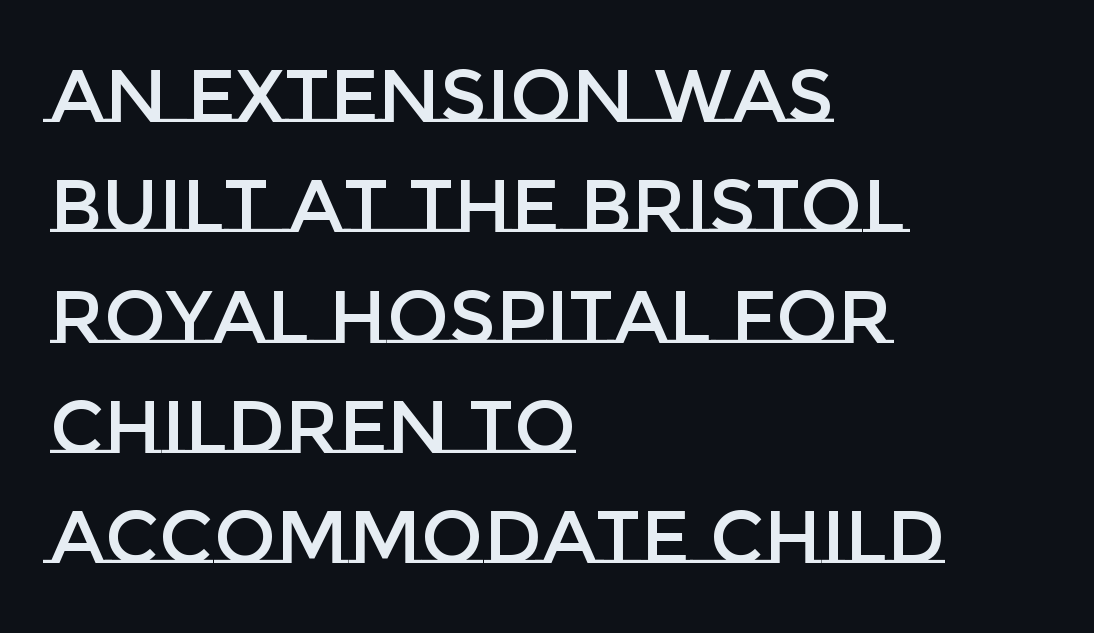
{"italic": "no", "width": "normal", "stroke_contrast": "low", "x_height": "large", "monospaced": "no", "underline": "no", "align": "left", "line_spacing": "normal", "line_spacing_ratio": 1.49, "letter_spacing": "normal", "letter_spacing_em": 0.0, "glyph_px": 74}
